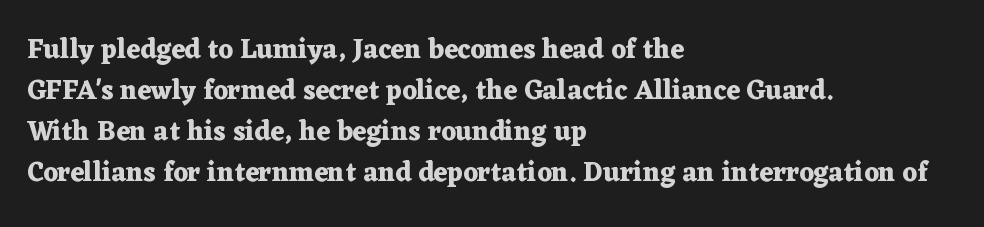
The image shows 27 px bold type, upright; set left-aligned, normal line spacing (1.52x), normal letter spacing, not underlined.
